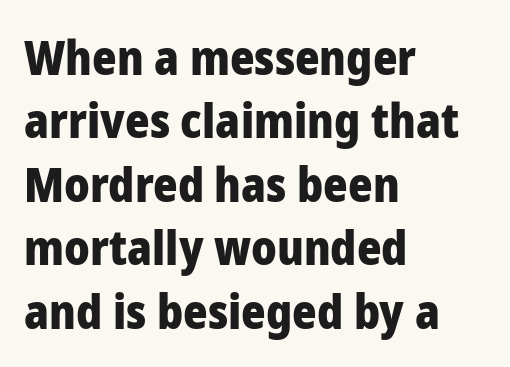
The image shows 47 px heavy sans-serif type, upright; set left-aligned, normal line spacing (1.35x), normal letter spacing, not underlined; low stroke contrast and a medium x-height.
